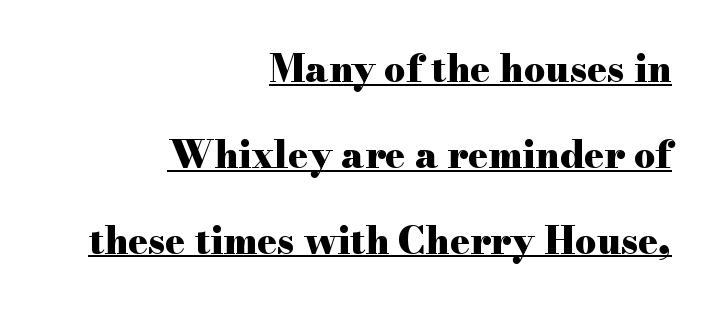
Visually the block forms a straight wall on the right and a jagged coastline on the left. Each word holds together tightly as a unit, with standard inter-letter gaps. Decoration check: the copy is underlined. Does the type have serifs? Yes, each stem ends in a small foot.
